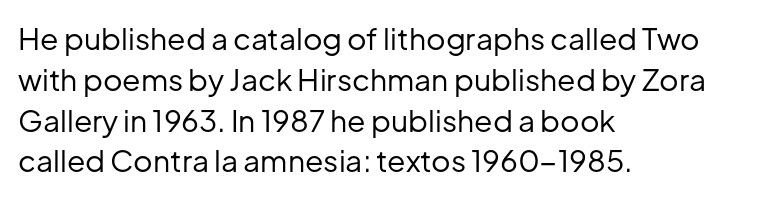
Characters remain perfectly vertical along every line. Stem width sits at or under what a default text font uses. Only glyphs here, with clear space below each row. The vertical gap from one line to the next is medium. Each letter keeps its own natural width here, so spacing adapts to shape.
